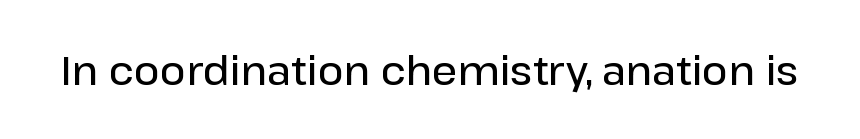
The image shows 40 px semibold sans-serif type, upright; set normal letter spacing, not underlined; low stroke contrast and a medium x-height.
